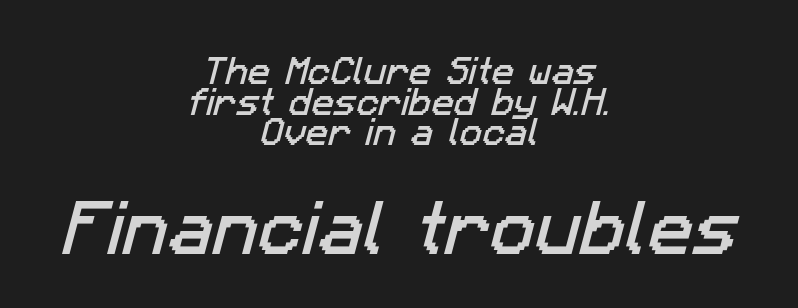
Q: Is the typeface a serif or a sans-serif typeface? A: Sans-serif.
Q: Is the text underlined? A: No.
Q: How is the paragraph aligned? A: Centered.
Q: Is the spacing between letters normal or unusually wide? A: Normal.
Q: Is the spacing between lines tight, normal or loose? A: Tight.
Q: Which block of text is set in a larger size, the first (top) or the second (bottom)? A: The second (bottom) one.
Q: Width (condensed, normal, or wide)? A: Normal.
Q: Stroke contrast? A: Low.
Q: x-height? A: Medium.
Q: Monospaced? A: No.
